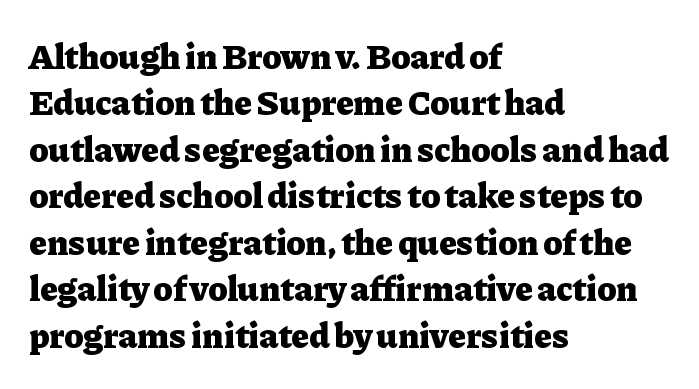
Q: Is the text bold? A: Yes.
Q: Is the text italic (slanted)? A: No, it is upright.
Q: Is the typeface a serif or a sans-serif typeface? A: Serif.
Q: Is the text underlined? A: No.
Q: How is the paragraph aligned? A: Left-aligned.
Q: Is the spacing between letters normal or unusually wide? A: Normal.
Q: Is the spacing between lines tight, normal or loose? A: Normal.
Q: Width (condensed, normal, or wide)? A: Normal.
Q: Stroke contrast? A: Low.
Q: x-height? A: Medium.
Q: Monospaced? A: No.
